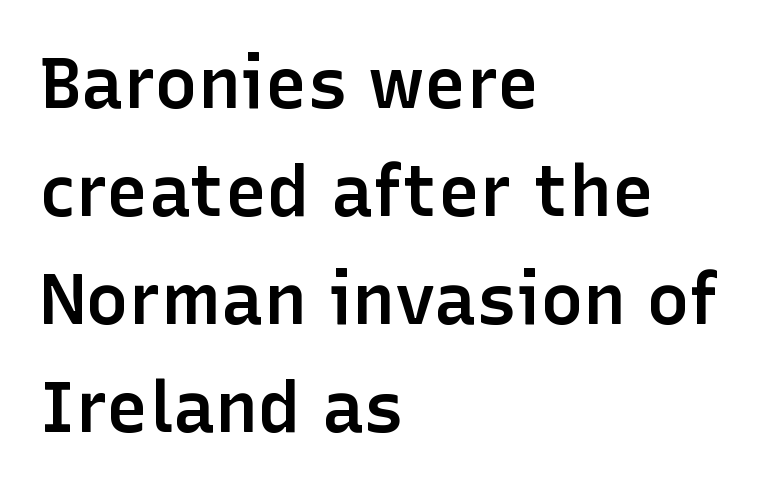
{"serif": "no", "italic": "no", "bold": "semi", "weight": "semibold", "width": "normal", "stroke_contrast": "low", "x_height": "medium", "monospaced": "no", "underline": "no", "align": "left", "line_spacing": "normal", "line_spacing_ratio": 1.52, "letter_spacing": "normal", "letter_spacing_em": 0.0, "glyph_px": 71}
